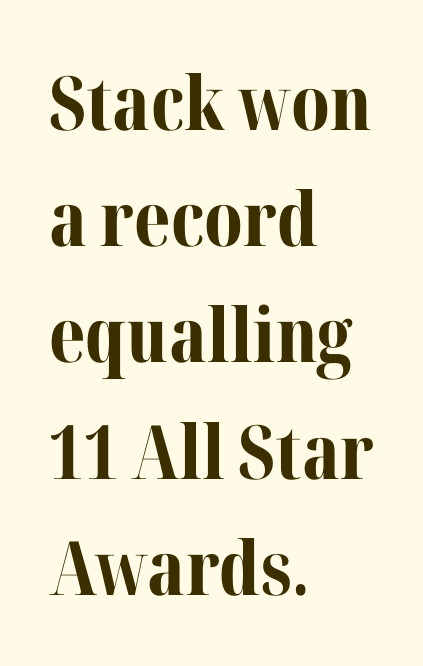
The image shows 75 px bold serif type, upright; set left-aligned, normal line spacing (1.55x), normal letter spacing, not underlined; medium stroke contrast and a medium x-height.
